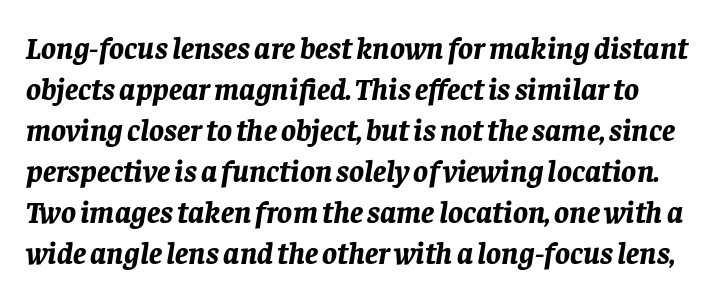
Look at the tracking — it's just the regular setting, nothing added. The characters look thick and weighty, a clear bold. Would a proofreader flag this as italicized? Yes. This sample has the flowing, uneven cadence of proportional lettering. Plain, unruled lines of type. These lines sit exactly where default settings would place them.
